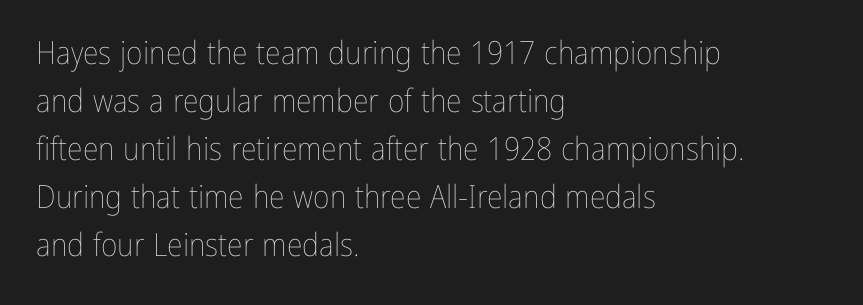
Q: Is the text bold? A: No.
Q: Is the text italic (slanted)? A: No, it is upright.
Q: Is the text underlined? A: No.
Q: How is the paragraph aligned? A: Left-aligned.
Q: Is the spacing between letters normal or unusually wide? A: Normal.
Q: Is the spacing between lines tight, normal or loose? A: Normal.
Q: Width (condensed, normal, or wide)? A: Condensed.
Q: Stroke contrast? A: Low.
Q: x-height? A: Medium.
Q: Monospaced? A: No.
